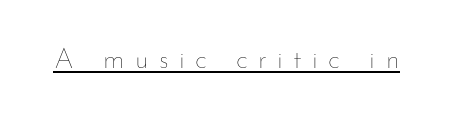
{"italic": "no", "bold": "no", "weight": "thin", "width": "normal", "stroke_contrast": "low", "x_height": "small", "monospaced": "no", "underline": "yes", "letter_spacing": "wide", "letter_spacing_em": 0.37, "glyph_px": 28}
